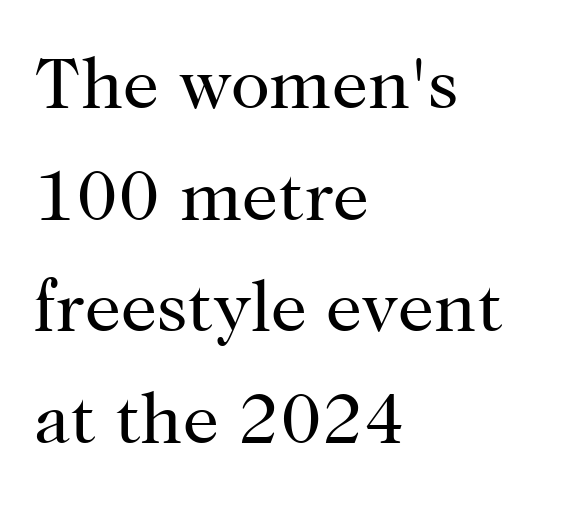
The image shows 72 px regular-weight serif type, upright; set left-aligned, normal line spacing (1.55x), normal letter spacing, not underlined; high stroke contrast and a medium x-height.
